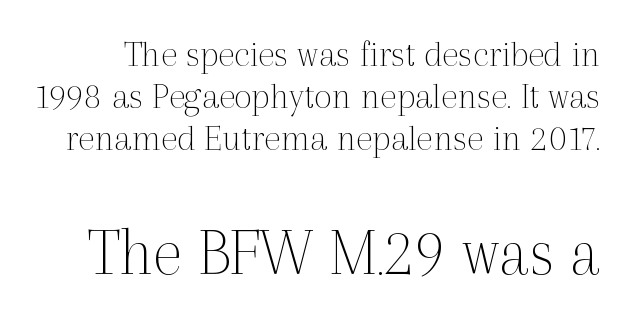
Ordinary non-slanted type is in use. Observe the serifs anchoring each vertical stroke in this sample. Bare-footed words on every line. Bigger letters appear in the bottom chunk; the top chunk is reduced.
